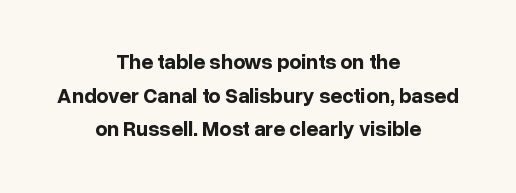
Q: Is the text bold? A: Yes.
Q: Is the text italic (slanted)? A: No, it is upright.
Q: Is the text underlined? A: No.
Q: How is the paragraph aligned? A: Centered.
Q: Is the spacing between letters normal or unusually wide? A: Normal.
Q: Is the spacing between lines tight, normal or loose? A: Normal.
